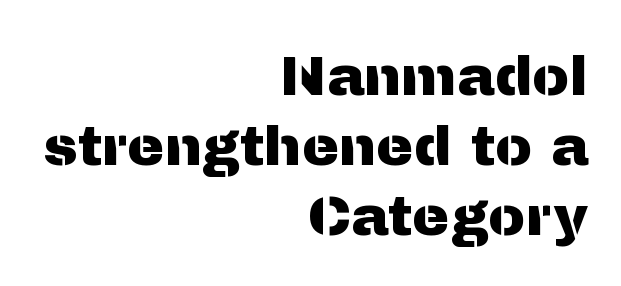
The image shows 56 px sans-serif type, upright; set right-aligned, normal line spacing (1.25x), normal letter spacing, not underlined; medium stroke contrast and a medium x-height.
